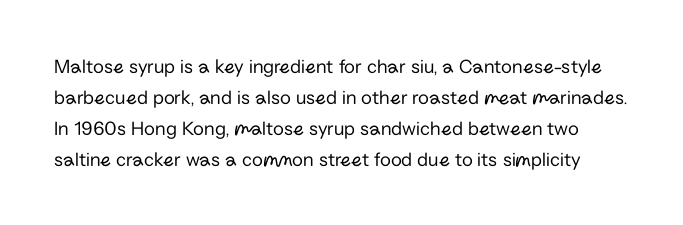
The image shows 20 px text type, upright; set normal line spacing (1.55x), normal letter spacing, not underlined.
